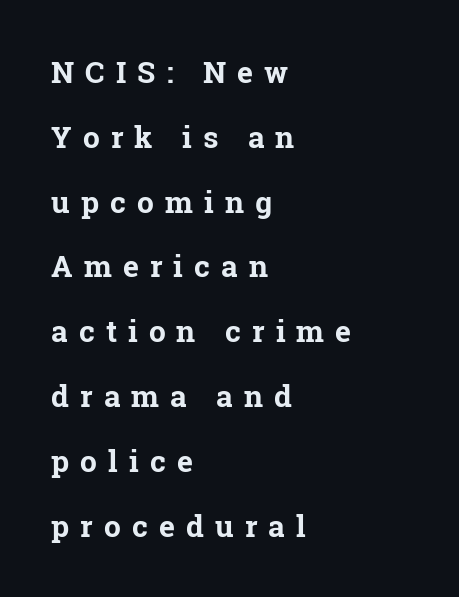
{"serif": "yes", "italic": "no", "bold": "yes", "weight": "bold", "width": "normal", "stroke_contrast": "low", "x_height": "medium", "monospaced": "no", "underline": "no", "align": "left", "line_spacing": "loose", "line_spacing_ratio": 2.16, "letter_spacing": "wide", "letter_spacing_em": 0.37, "glyph_px": 30}
